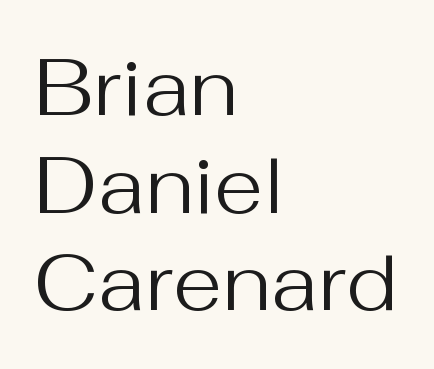
Anything drawn beneath the words? Only blank space. Varying glyph widths throughout — classic text-font behaviour. These lines keep a tight, regular rhythm from letter to letter. In terms of letterform style, serifs are entirely absent. The text block is weighted toward the left margin, trailing off unevenly rightward. Stems here are at most as thick as an everyday book face.
